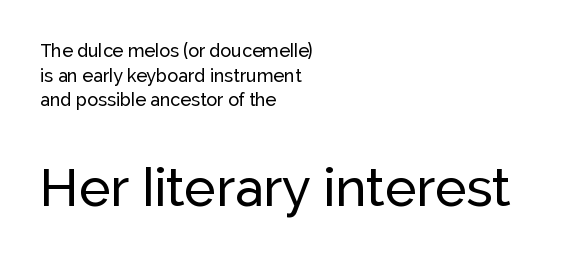
{"serif": "no", "italic": "no", "width": "normal", "stroke_contrast": "low", "x_height": "medium", "monospaced": "no", "underline": "no", "align": "left", "line_spacing": "normal", "line_spacing_ratio": 1.37, "letter_spacing": "normal", "letter_spacing_em": 0.0, "larger_block": "second", "size_ratio": 2.94, "glyph_px": 53}
